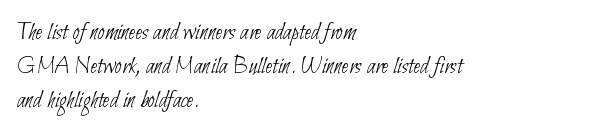
A clean baseline with only descenders dipping below it. Counters stay open thanks to moderate or lighter strokes. Words appear dense and cohesive because spacing is normal. Quick note: interline space is typical. Alignment: flush left.
